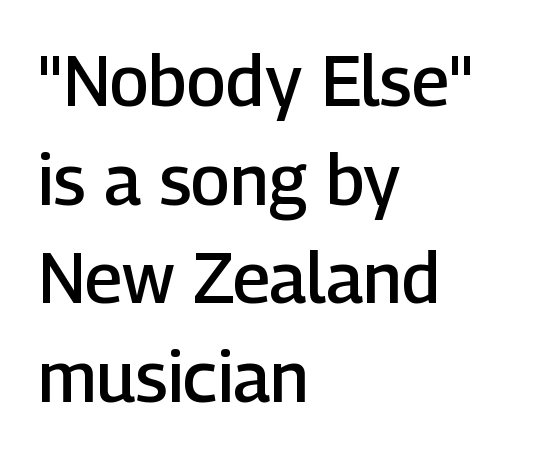
Q: Is the text bold? A: Semi-bold.
Q: Is the text italic (slanted)? A: No, it is upright.
Q: Is the typeface a serif or a sans-serif typeface? A: Sans-serif.
Q: Is the text underlined? A: No.
Q: How is the paragraph aligned? A: Left-aligned.
Q: Is the spacing between letters normal or unusually wide? A: Normal.
Q: Is the spacing between lines tight, normal or loose? A: Normal.
Q: Width (condensed, normal, or wide)? A: Normal.
Q: Stroke contrast? A: Low.
Q: x-height? A: Medium.
Q: Monospaced? A: No.
